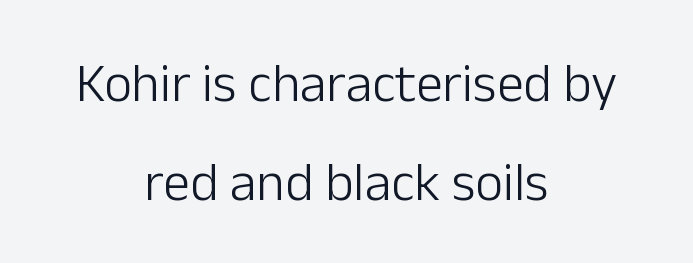
Q: Is the text bold? A: No.
Q: Is the text italic (slanted)? A: No, it is upright.
Q: Is the typeface a serif or a sans-serif typeface? A: Sans-serif.
Q: Is the text underlined? A: No.
Q: How is the paragraph aligned? A: Centered.
Q: Is the spacing between letters normal or unusually wide? A: Normal.
Q: Width (condensed, normal, or wide)? A: Normal.
Q: Stroke contrast? A: Low.
Q: x-height? A: Medium.
Q: Monospaced? A: No.
